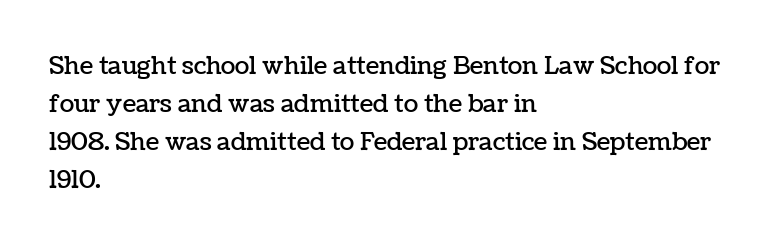
A normal amount of white space separates one row of letters from the next. In terms of letterspacing, this is plain default setting. Quick note: not italic, upright. Only glyphs here, with clear space below each row. Horizontally, the lines are justified to the leading edge only.
